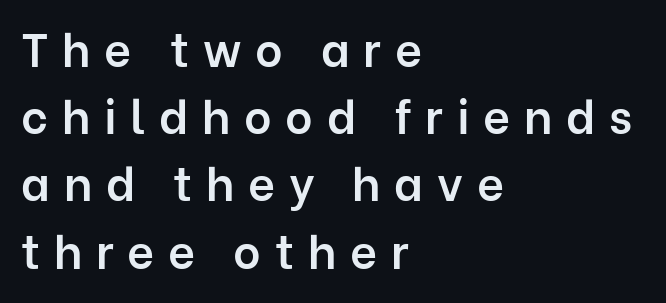
The image shows 47 px semibold sans-serif type, upright; set left-aligned, normal line spacing (1.43x), unusually wide letter spacing (+0.29 em), not underlined; low stroke contrast and a medium x-height.
